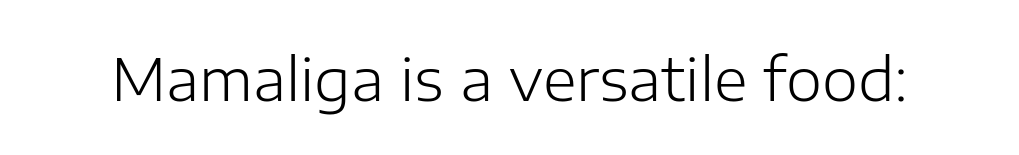
Q: Is the text bold? A: No.
Q: Is the text italic (slanted)? A: No, it is upright.
Q: Is the typeface a serif or a sans-serif typeface? A: Sans-serif.
Q: Is the text underlined? A: No.
Q: Is the spacing between letters normal or unusually wide? A: Normal.
Q: Width (condensed, normal, or wide)? A: Normal.
Q: Stroke contrast? A: Low.
Q: x-height? A: Medium.
Q: Monospaced? A: No.
